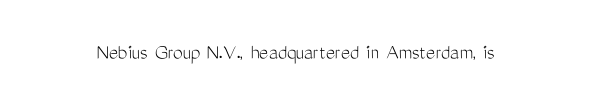
The space directly below the letters is spotless. Quick note: not italic, upright. The line texture is even and compact thanks to regular tracking. These glyphs show unthickened strokes, regular width or finer.
